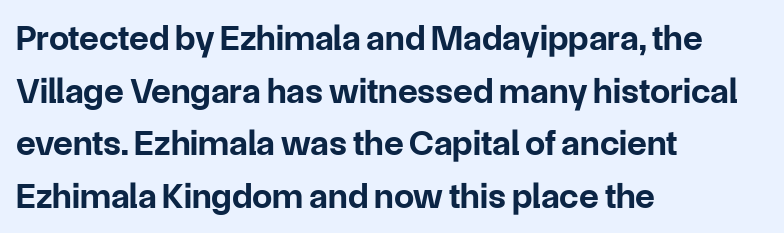
Q: Is the text bold? A: Yes.
Q: Is the text italic (slanted)? A: No, it is upright.
Q: Is the typeface a serif or a sans-serif typeface? A: Sans-serif.
Q: Is the text underlined? A: No.
Q: How is the paragraph aligned? A: Left-aligned.
Q: Is the spacing between letters normal or unusually wide? A: Normal.
Q: Is the spacing between lines tight, normal or loose? A: Normal.
Q: Width (condensed, normal, or wide)? A: Normal.
Q: Stroke contrast? A: Low.
Q: x-height? A: Medium.
Q: Monospaced? A: No.
